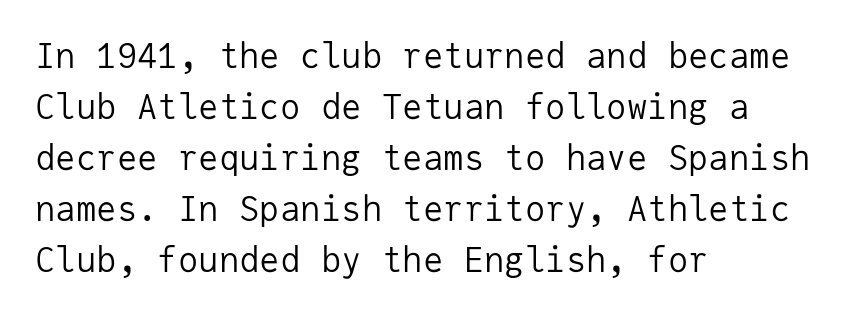
Q: Is the text bold? A: No.
Q: Is the text italic (slanted)? A: No, it is upright.
Q: Is the typeface a serif or a sans-serif typeface? A: Sans-serif.
Q: Is the text underlined? A: No.
Q: How is the paragraph aligned? A: Left-aligned.
Q: Is the spacing between letters normal or unusually wide? A: Normal.
Q: Is the spacing between lines tight, normal or loose? A: Normal.
Q: Width (condensed, normal, or wide)? A: Normal.
Q: Stroke contrast? A: Low.
Q: x-height? A: Medium.
Q: Monospaced? A: Yes.
